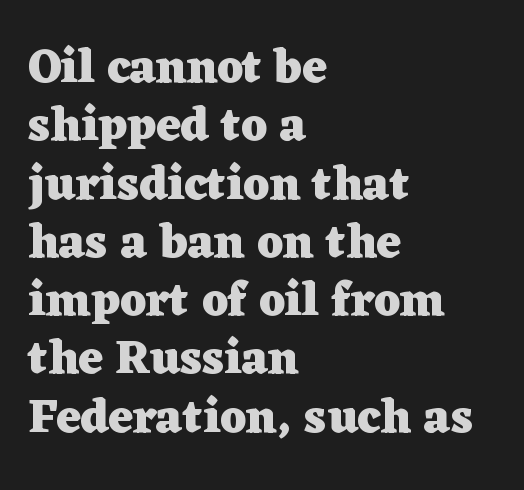
{"serif": "yes", "italic": "no", "bold": "yes", "weight": "heavy", "width": "wide", "stroke_contrast": "low", "x_height": "medium", "monospaced": "no", "underline": "no", "align": "left", "line_spacing_ratio": 1.24, "letter_spacing": "normal", "letter_spacing_em": 0.0, "glyph_px": 47}
